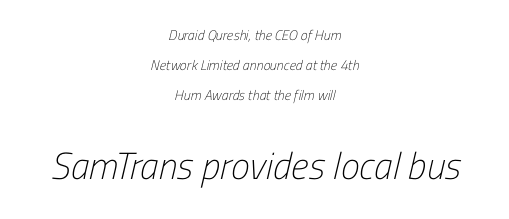
This is sans-serif lettering, the kind often seen on screens and signage. A centered setting, common on invitations and titles, is used for this passage. Does extra space separate the letters? No, they use regular spacing. Here the designer chose a conventional face with non-uniform glyph widths. Quick note: interline space is abundant. Which of the two is more prominent by size? The second, at the bottom.
